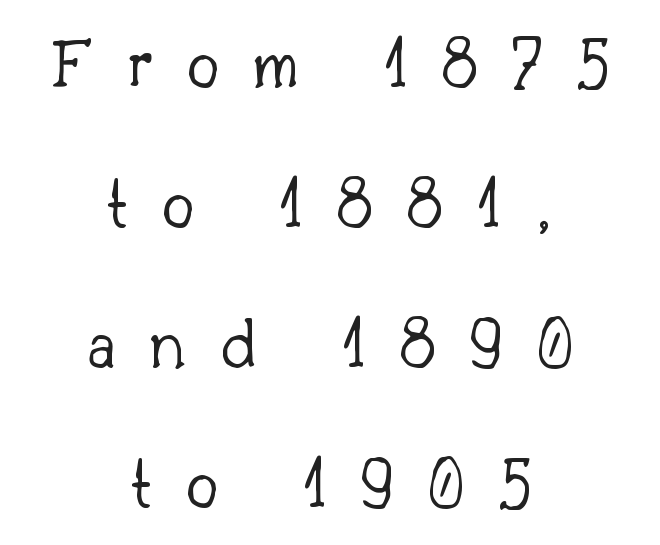
Q: Is the text bold? A: No.
Q: Is the text italic (slanted)? A: No, it is upright.
Q: Is the text underlined? A: No.
Q: How is the paragraph aligned? A: Centered.
Q: Is the spacing between letters normal or unusually wide? A: Unusually wide.
Q: Is the spacing between lines tight, normal or loose? A: Loose.
Q: Width (condensed, normal, or wide)? A: Normal.
Q: Stroke contrast? A: Low.
Q: x-height? A: Small.
Q: Monospaced? A: No.
